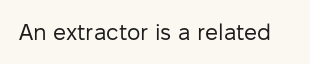
{"italic": "no", "bold": "no", "underline": "no", "letter_spacing": "normal", "letter_spacing_em": 0.0, "glyph_px": 23}
